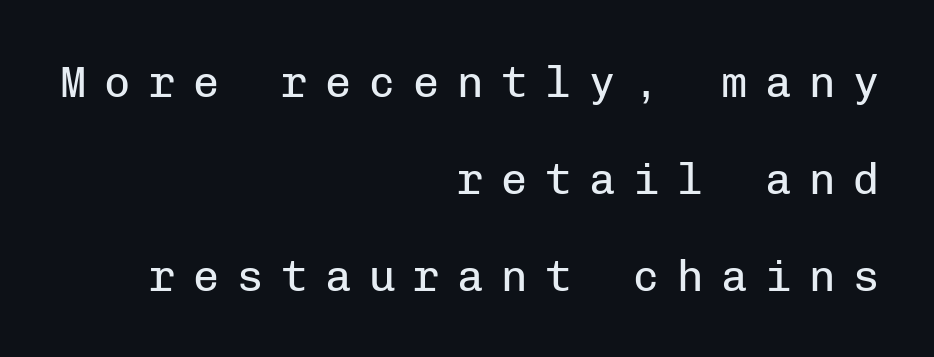
This is the regular roman posture of the typeface. A light-to-regular cut is what we see here. Summary of vertical rhythm: relaxed, with wide interline spacing. Visually the block forms a straight wall on the right and a jagged coastline on the left. The baseline area is clear.
